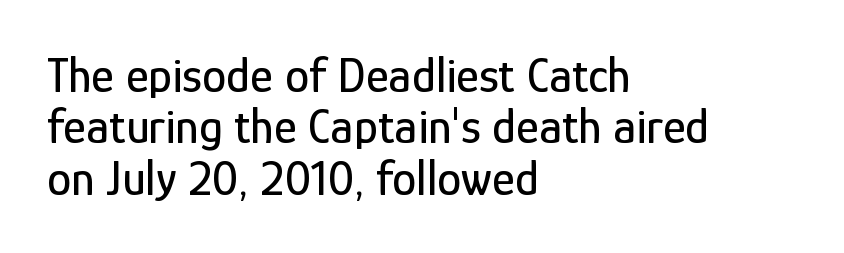
{"serif": "no", "italic": "no", "width": "condensed", "stroke_contrast": "low", "x_height": "medium", "monospaced": "no", "underline": "no", "align": "left", "line_spacing": "tight", "line_spacing_ratio": 1.05, "letter_spacing": "normal", "letter_spacing_em": 0.0, "glyph_px": 49}
